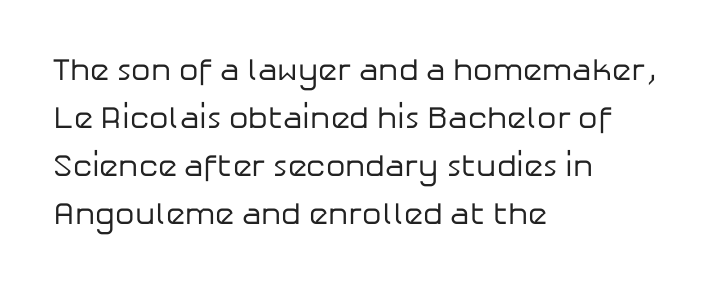
The foot of each line stays bare and open. Heft: none added — not bold. The passage shown is typed in a proportional face where columns would drift. The letters carry no serifs — their stems end cleanly without finishing strokes.
